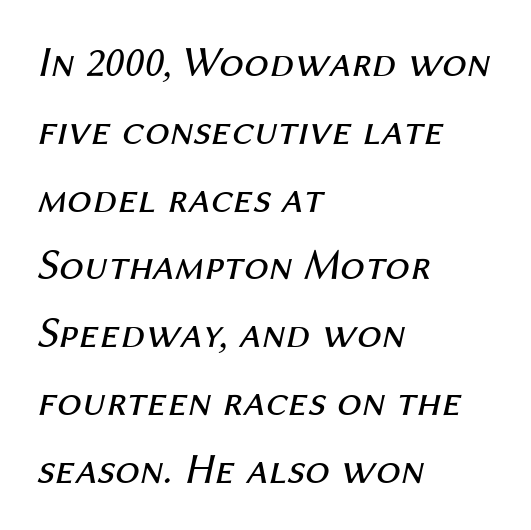
Q: Is the text bold? A: No.
Q: Is the text italic (slanted)? A: Yes, it leans right by about 12 degrees.
Q: Is the text underlined? A: No.
Q: How is the paragraph aligned? A: Left-aligned.
Q: Is the spacing between letters normal or unusually wide? A: Normal.
Q: Is the spacing between lines tight, normal or loose? A: Normal.
Q: Width (condensed, normal, or wide)? A: Normal.
Q: Stroke contrast? A: Medium.
Q: x-height? A: Medium.
Q: Monospaced? A: No.
